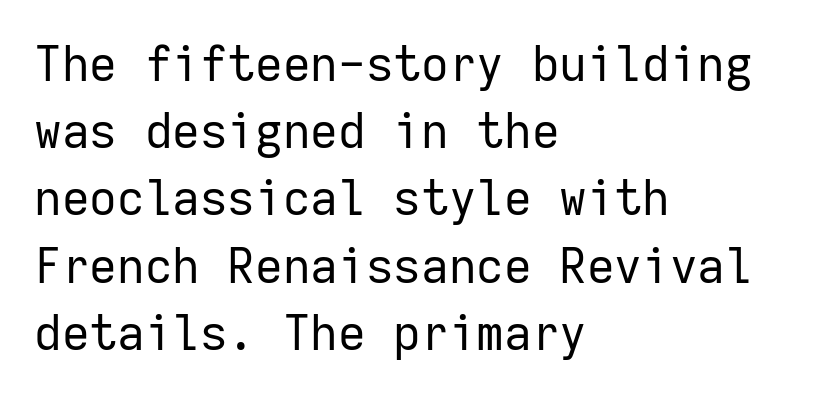
Q: Is the text bold? A: No.
Q: Is the text italic (slanted)? A: No, it is upright.
Q: Is the typeface a serif or a sans-serif typeface? A: Sans-serif.
Q: Is the text underlined? A: No.
Q: How is the paragraph aligned? A: Left-aligned.
Q: Is the spacing between letters normal or unusually wide? A: Normal.
Q: Is the spacing between lines tight, normal or loose? A: Normal.
Q: Width (condensed, normal, or wide)? A: Normal.
Q: Stroke contrast? A: Low.
Q: x-height? A: Medium.
Q: Monospaced? A: Yes.
